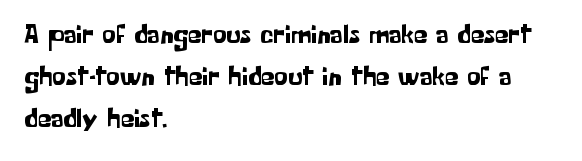
Q: Is the text italic (slanted)? A: No, it is upright.
Q: Is the text underlined? A: No.
Q: How is the paragraph aligned? A: Left-aligned.
Q: Is the spacing between letters normal or unusually wide? A: Normal.
Q: Is the spacing between lines tight, normal or loose? A: Normal.
